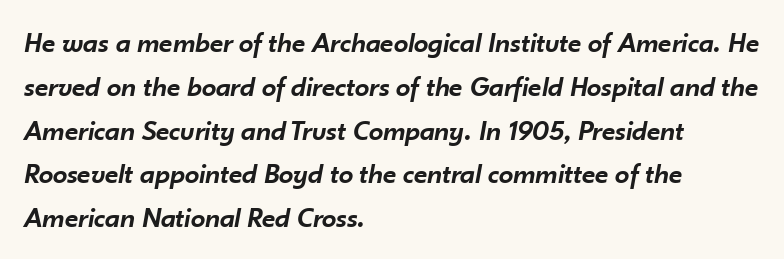
The image shows 29 px semibold type, italic (leaning right); set left-aligned, normal line spacing (1.51x), normal letter spacing, not underlined; low stroke contrast and a small x-height.
